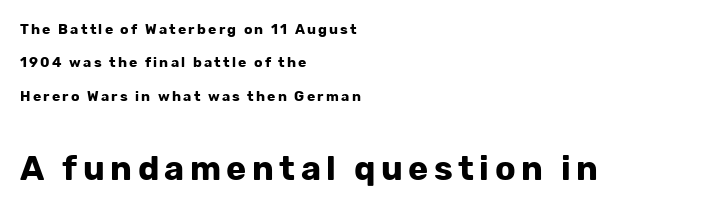
The image shows 34 px bold sans-serif type, upright; set left-aligned, loose line spacing (2.39x), not underlined; the second (bottom) block is 2.43x larger; low stroke contrast and a medium x-height.
